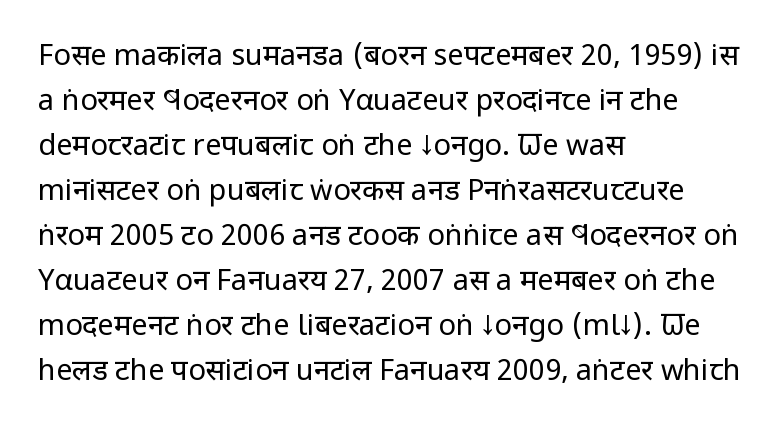
Q: Is the text bold? A: No.
Q: Is the text italic (slanted)? A: No, it is upright.
Q: Is the typeface a serif or a sans-serif typeface? A: Sans-serif.
Q: Is the text underlined? A: No.
Q: How is the paragraph aligned? A: Left-aligned.
Q: Is the spacing between letters normal or unusually wide? A: Normal.
Q: Is the spacing between lines tight, normal or loose? A: Normal.
Q: Width (condensed, normal, or wide)? A: Condensed.
Q: Stroke contrast? A: Low.
Q: x-height? A: Large.
Q: Monospaced? A: No.
